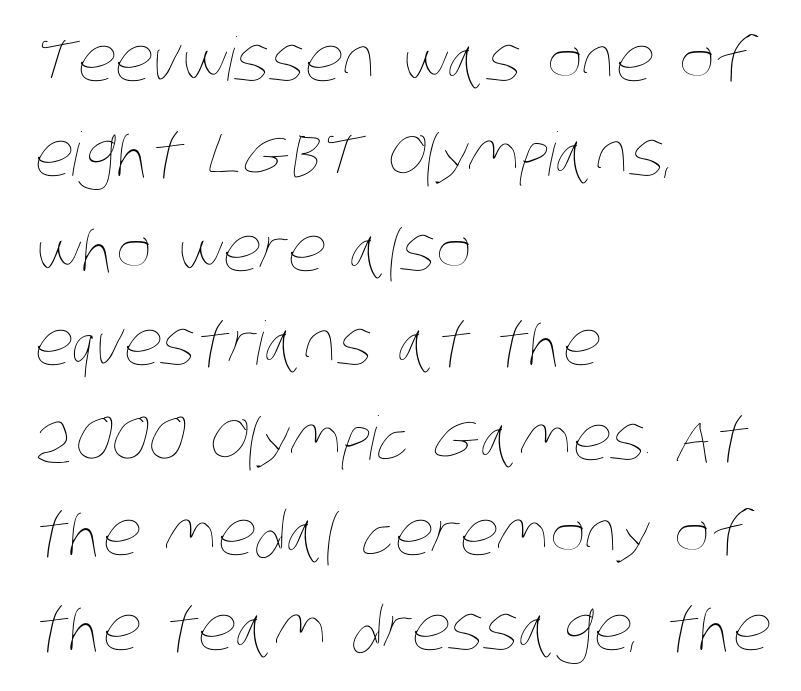
{"bold": "no", "weight": "thin", "width": "condensed", "stroke_contrast": "low", "x_height": "large", "monospaced": "no", "underline": "no", "align": "left", "line_spacing": "normal", "line_spacing_ratio": 1.58, "letter_spacing": "normal", "letter_spacing_em": 0.0, "glyph_px": 60}
